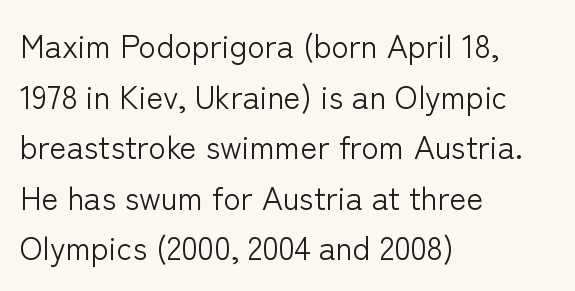
The gap between lines stays unmarked. The font sits on the lighter half of the weight spectrum, regular included. The paragraph shown leans on its left margin. Short note: letters normally spaced.
